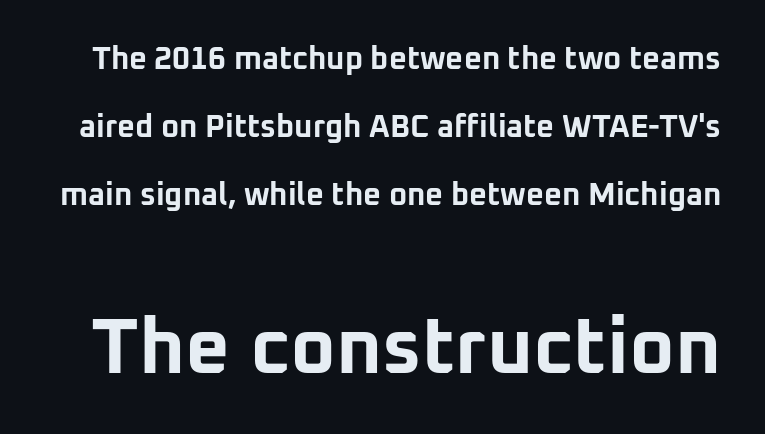
Character widths vary here, with narrow letters taking less room than wide ones. Reading down the column, the eye jumps a long way to each next line. Reading top to bottom, the characters get bigger at the block break. This sample uses an upright cut, with every glyph sitting square on the baseline. The letterforms sit shoulder to shoulder at normal distance. Just letters on the line, the space beneath them empty.
